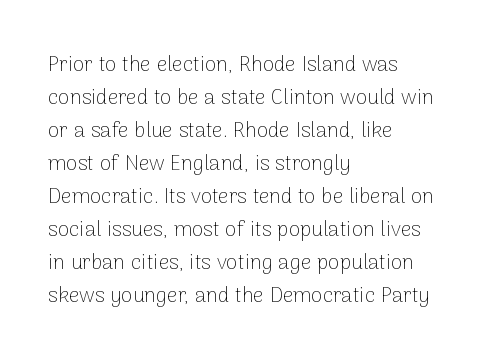
The image shows 21 px text type, upright; set left-aligned, normal line spacing (1.57x), normal letter spacing, not underlined.
